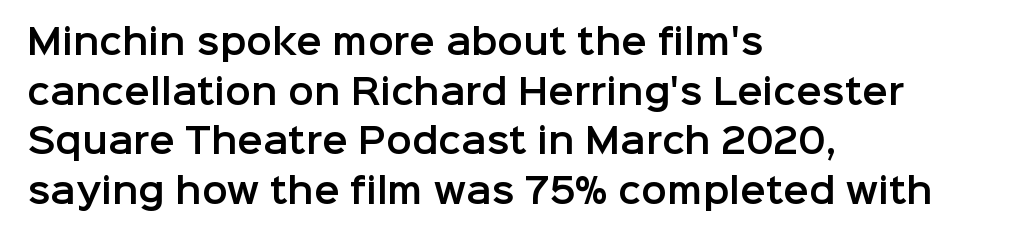
Q: Is the text italic (slanted)? A: No, it is upright.
Q: Is the typeface a serif or a sans-serif typeface? A: Sans-serif.
Q: Is the text underlined? A: No.
Q: How is the paragraph aligned? A: Left-aligned.
Q: Is the spacing between letters normal or unusually wide? A: Normal.
Q: Is the spacing between lines tight, normal or loose? A: Normal.
Q: Width (condensed, normal, or wide)? A: Normal.
Q: Stroke contrast? A: Low.
Q: x-height? A: Medium.
Q: Monospaced? A: No.
